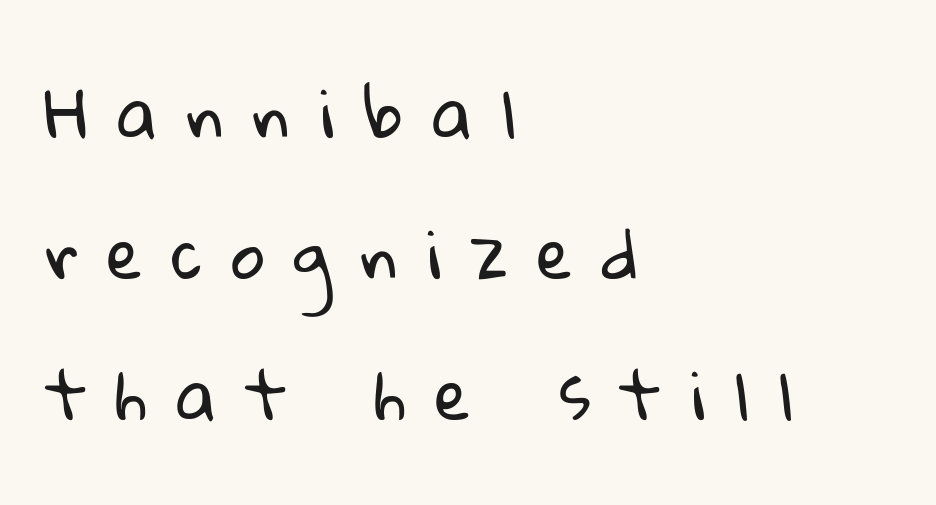
The image shows 66 px regular-weight sans-serif type; set left-aligned, loose line spacing (2.14x), unusually wide letter spacing (+0.44 em), not underlined; low stroke contrast and a medium x-height.
